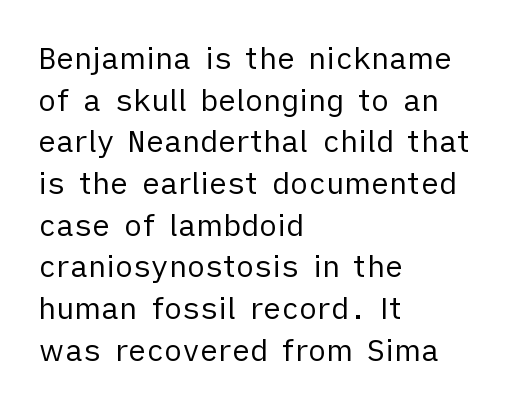
{"serif": "no", "italic": "no", "bold": "no", "weight": "regular", "width": "normal", "stroke_contrast": "low", "x_height": "medium", "monospaced": "no", "underline": "no", "align": "left", "line_spacing": "normal", "line_spacing_ratio": 1.39, "letter_spacing": "normal", "letter_spacing_em": 0.0, "glyph_px": 30}
